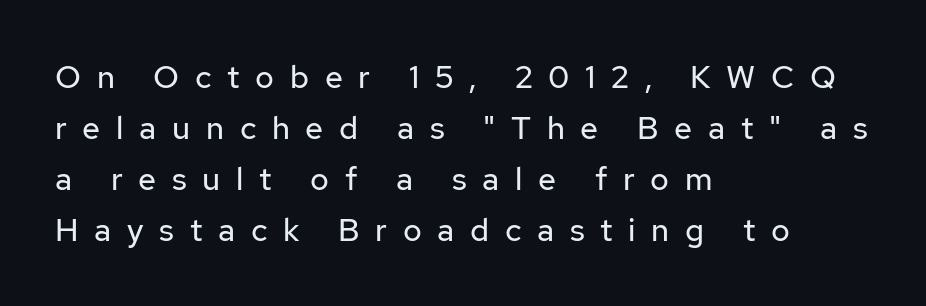
The image shows 32 px regular-weight sans-serif type, upright; set left-aligned, normal line spacing (1.59x), unusually wide letter spacing (+0.49 em), not underlined; low stroke contrast and a medium x-height.
